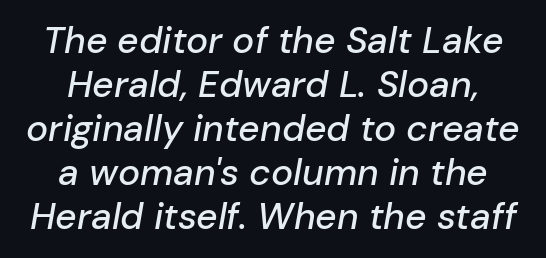
The image shows 37 px text type, italic (leaning right); set centered, line spacing 1.19x, normal letter spacing, not underlined; low stroke contrast and a medium x-height.
